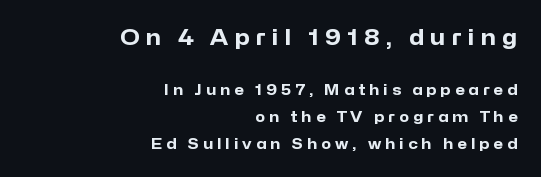
Q: Is the text bold? A: Yes.
Q: Is the text italic (slanted)? A: No, it is upright.
Q: Is the text underlined? A: No.
Q: How is the paragraph aligned? A: Right-aligned.
Q: Is the spacing between letters normal or unusually wide? A: Unusually wide.
Q: Is the spacing between lines tight, normal or loose? A: Loose.
Q: Which block of text is set in a larger size, the first (top) or the second (bottom)? A: The first (top) one.
